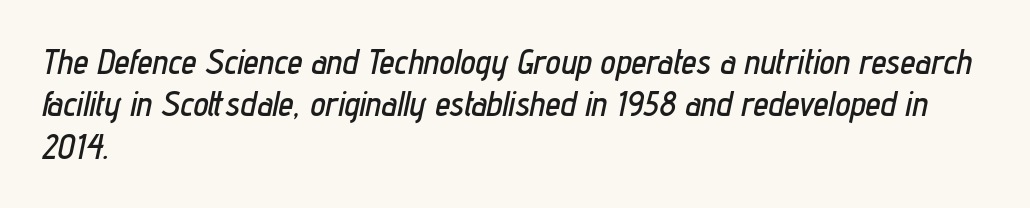
Rendered with sloped, italic letterforms. Nobody drew a line under any word here. Is this a fixed-width face? No — the glyphs have proportional, varying widths. No extra tracking has been applied to these lines. Vertically, the passage feels balanced, rows spaced as you'd expect.
